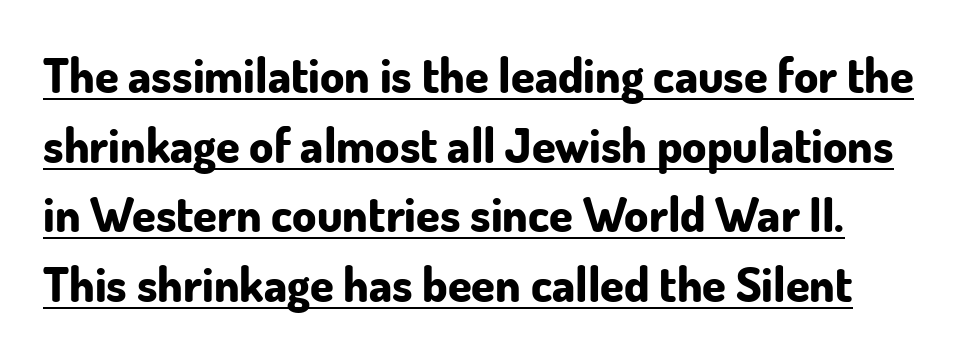
{"serif": "no", "italic": "no", "bold": "yes", "weight": "bold", "width": "normal", "stroke_contrast": "low", "x_height": "small", "monospaced": "no", "underline": "yes", "line_spacing": "normal", "line_spacing_ratio": 1.45, "letter_spacing": "normal", "letter_spacing_em": 0.0, "glyph_px": 48}
